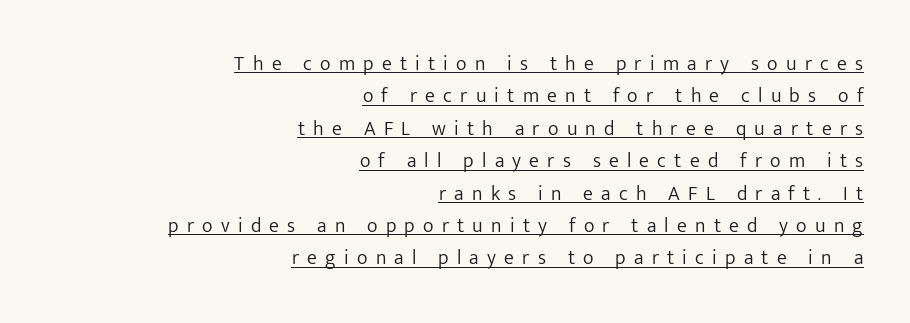
The image shows 20 px text type, upright; set right-aligned, normal line spacing (1.62x), unusually wide letter spacing (+0.41 em), underlined.
